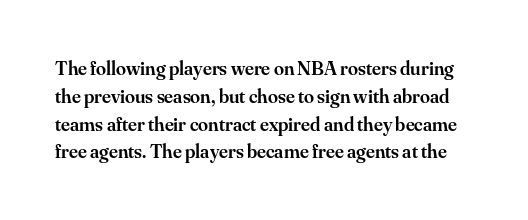
The image shows 20 px text type, upright; set normal line spacing (1.39x), normal letter spacing, not underlined.
